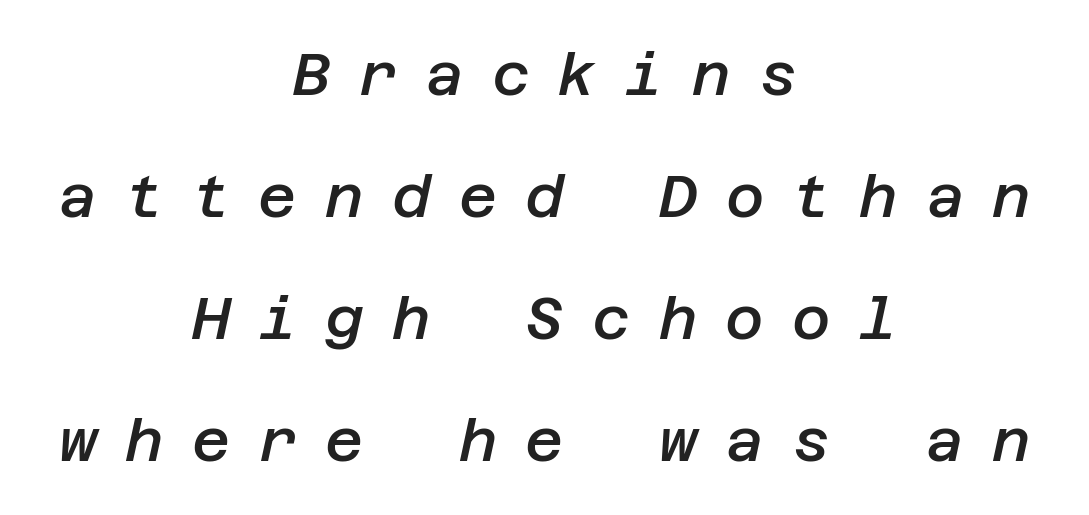
Q: Is the text bold? A: Semi-bold.
Q: Is the text italic (slanted)? A: Yes, it leans right by about 12 degrees.
Q: Is the text underlined? A: No.
Q: How is the paragraph aligned? A: Centered.
Q: Is the spacing between letters normal or unusually wide? A: Unusually wide.
Q: Is the spacing between lines tight, normal or loose? A: Loose.
Q: Width (condensed, normal, or wide)? A: Normal.
Q: Stroke contrast? A: Low.
Q: x-height? A: Large.
